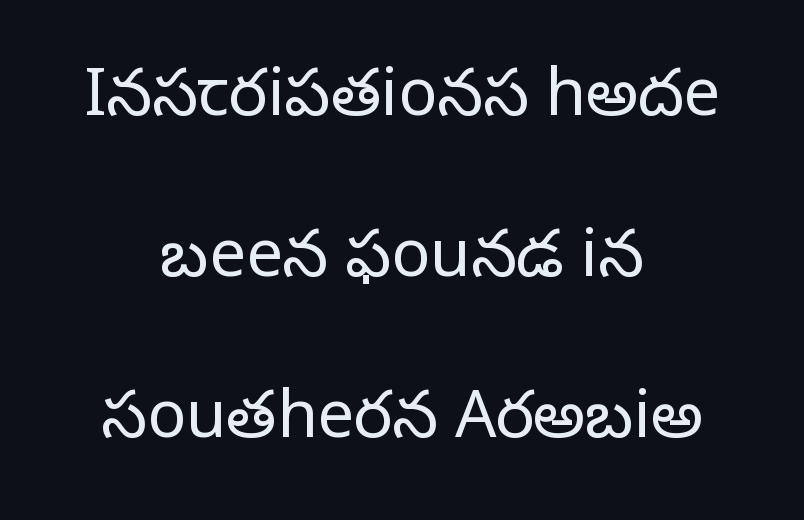
Q: Is the text bold? A: No.
Q: Is the text italic (slanted)? A: No, it is upright.
Q: Is the typeface a serif or a sans-serif typeface? A: Serif.
Q: Is the text underlined? A: No.
Q: How is the paragraph aligned? A: Centered.
Q: Is the spacing between letters normal or unusually wide? A: Normal.
Q: Is the spacing between lines tight, normal or loose? A: Loose.
Q: Width (condensed, normal, or wide)? A: Normal.
Q: Stroke contrast? A: Low.
Q: x-height? A: Large.
Q: Monospaced? A: No.
